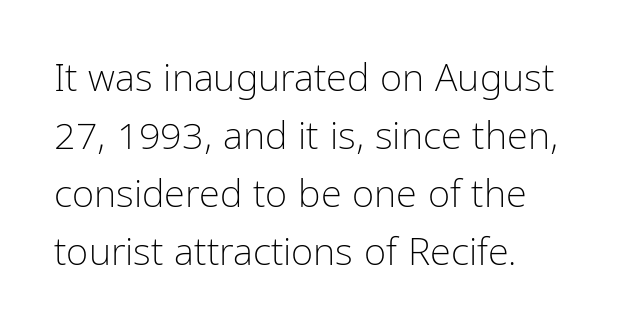
Italic: no, the glyphs are upright roman. What's the leading like? Ordinary, nothing unusual. Character widths vary here, with narrow letters taking less room than wide ones. Underline: absent.
